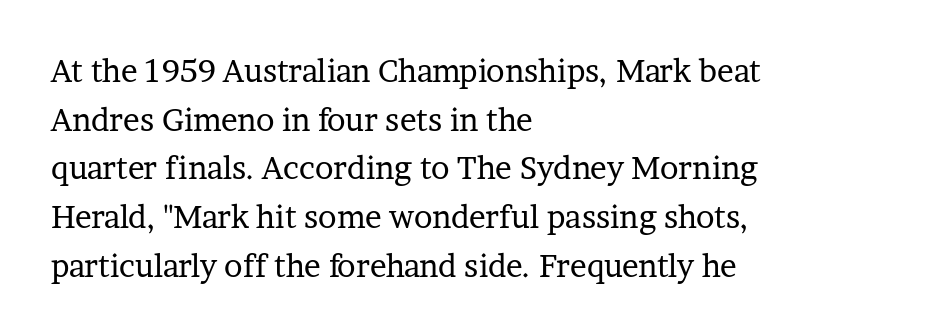
The axis of the letterforms is exactly vertical. What stands out about the letter spacing? Nothing — it is the standard amount. To sum up the face: it has serifs. The weight would be labelled regular, book, light, or lighter still. Each letter keeps its own natural width here, so spacing adapts to shape. Only glyphs here, with clear space below each row.
